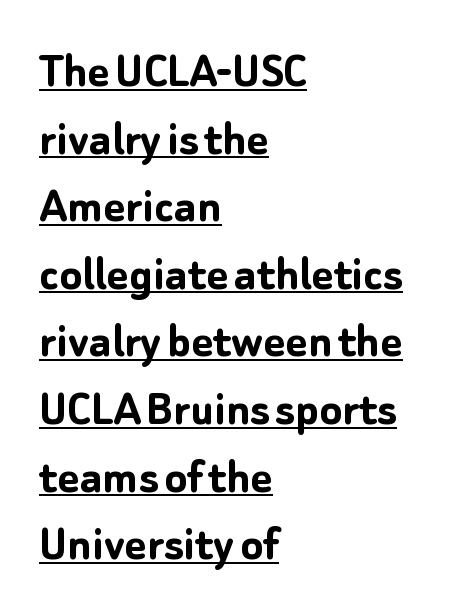
{"serif": "no", "italic": "no", "bold": "yes", "weight": "semibold", "width": "normal", "stroke_contrast": "low", "x_height": "medium", "monospaced": "no", "underline": "yes", "align": "left", "line_spacing": "normal", "line_spacing_ratio": 1.3, "letter_spacing": "normal", "letter_spacing_em": 0.0, "glyph_px": 52}
